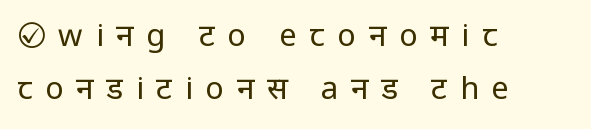
{"serif": "no", "italic": "no", "bold": "no", "weight": "regular", "width": "condensed", "stroke_contrast": "low", "underline": "no", "align": "left", "line_spacing": "normal", "line_spacing_ratio": 1.7, "letter_spacing": "wide", "letter_spacing_em": 0.41, "glyph_px": 31}
